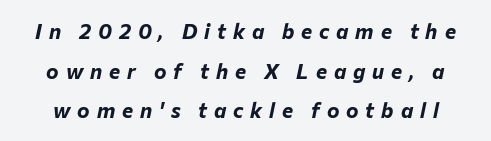
The image shows 21 px bold type, italic (leaning right); set line spacing 1.89x, unusually wide letter spacing (+0.33 em), not underlined.
